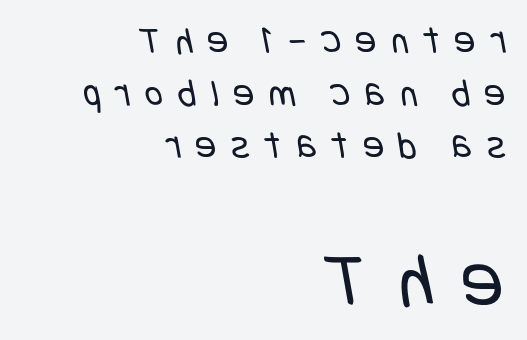
{"serif": "no", "bold": "no", "weight": "regular", "width": "condensed", "stroke_contrast": "low", "x_height": "large", "underline": "no", "align": "right", "line_spacing": "normal", "line_spacing_ratio": 1.35, "letter_spacing": "wide", "letter_spacing_em": 0.38, "larger_block": "second", "size_ratio": 2.0, "glyph_px": 78}
